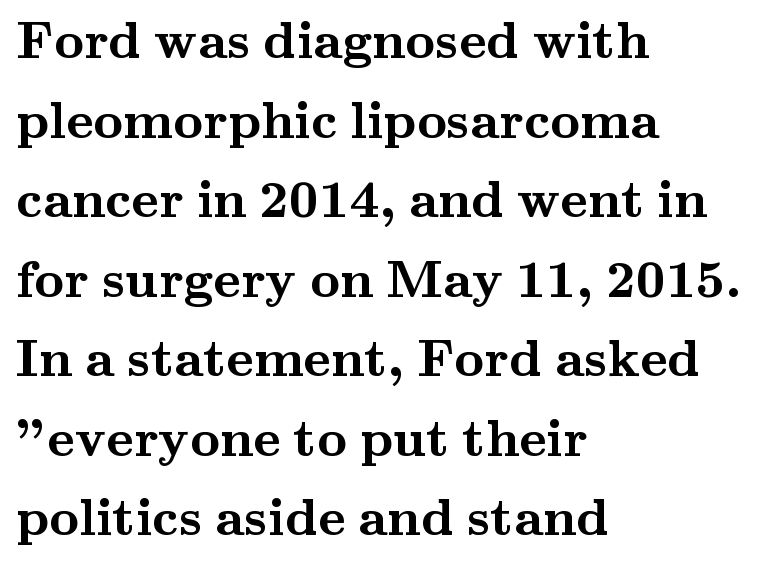
The type sits square on the baseline with zero lean. Normally led — the rows are evenly, conventionally spaced. Decoration check: the copy has no underline. Serifs: yes, visible at the terminals of the letterforms. Varying glyph widths throughout — classic text-font behaviour. Nobody touched the tracking dial on this one.
